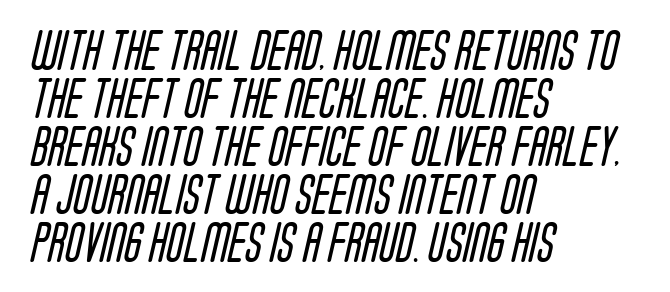
Q: Is the text bold? A: No.
Q: Is the typeface a serif or a sans-serif typeface? A: Sans-serif.
Q: Is the text underlined? A: No.
Q: How is the paragraph aligned? A: Left-aligned.
Q: Is the spacing between letters normal or unusually wide? A: Normal.
Q: Width (condensed, normal, or wide)? A: Condensed.
Q: Stroke contrast? A: Low.
Q: x-height? A: Large.
Q: Monospaced? A: No.
